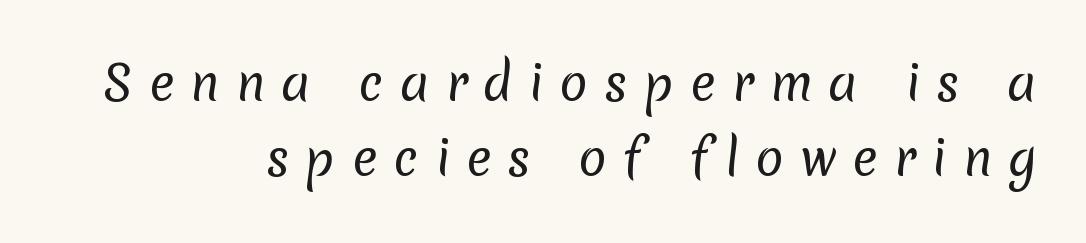
The image shows 47 px regular-weight sans-serif type; set right-aligned, normal line spacing (1.6x), unusually wide letter spacing (+0.34 em), not underlined; low stroke contrast and a medium x-height.
